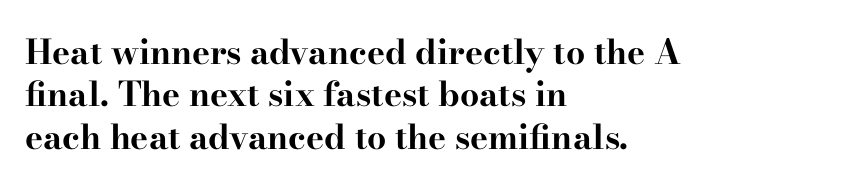
{"serif": "yes", "italic": "no", "bold": "yes", "weight": "bold", "width": "wide", "stroke_contrast": "high", "x_height": "small", "monospaced": "no", "underline": "no", "align": "left", "line_spacing": "normal", "line_spacing_ratio": 1.25, "letter_spacing": "normal", "letter_spacing_em": 0.0, "glyph_px": 34}
